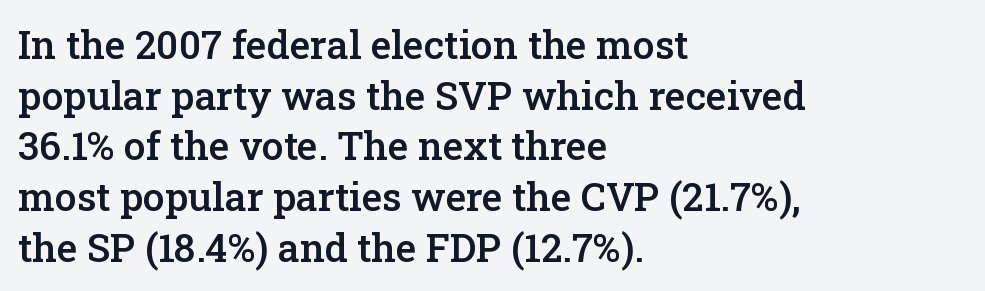
The strokes are fattened partway — semibold, not bold. Inter-character spacing is left at the font's built-in metrics. The zone under the glyphs is completely vacant. Each letter's strokes conclude with small projecting serifs. This sample has the flowing, uneven cadence of proportional lettering. These lines stack with their left ends in a neat column.
